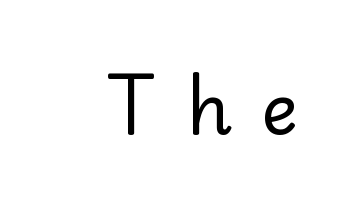
The image shows 70 px regular-weight sans-serif type, upright; set unusually wide letter spacing (+0.43 em), not underlined; low stroke contrast and a small x-height.
